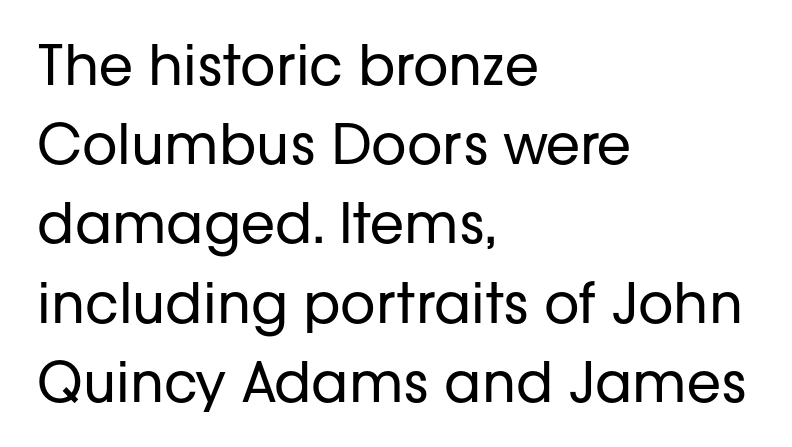
{"serif": "no", "italic": "no", "bold": "no", "weight": "regular", "width": "normal", "stroke_contrast": "low", "x_height": "medium", "monospaced": "no", "underline": "no", "align": "left", "line_spacing": "normal", "line_spacing_ratio": 1.44, "letter_spacing": "normal", "letter_spacing_em": 0.0, "glyph_px": 55}
